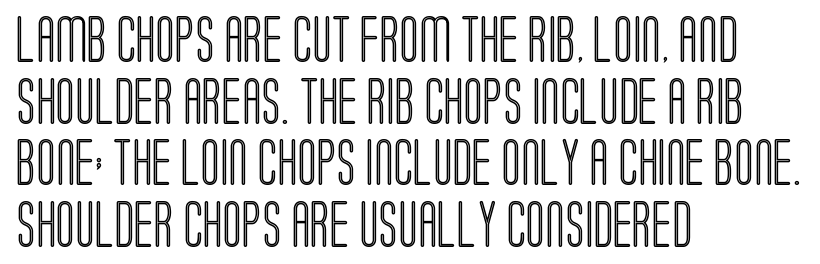
{"italic": "no", "width": "condensed", "x_height": "large", "monospaced": "no", "underline": "no", "align": "left", "line_spacing": "normal", "line_spacing_ratio": 1.34, "letter_spacing": "normal", "letter_spacing_em": 0.0, "glyph_px": 46}
